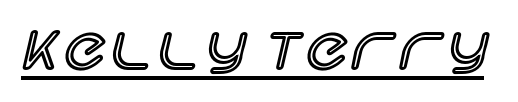
{"width": "normal", "x_height": "large", "monospaced": "no", "underline": "yes", "glyph_px": 60}
